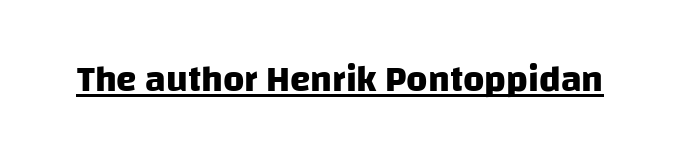
The image shows 37 px heavy sans-serif type; set normal letter spacing, underlined; low stroke contrast and a large x-height.
